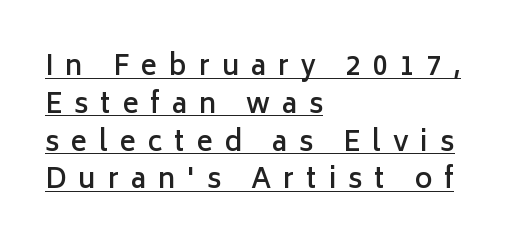
The image shows 27 px text type, upright; set left-aligned, normal line spacing (1.4x), unusually wide letter spacing (+0.44 em), underlined.
